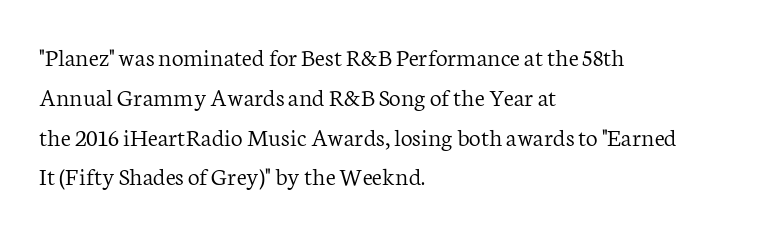
Q: Is the text bold? A: No.
Q: Is the text italic (slanted)? A: No, it is upright.
Q: Is the text underlined? A: No.
Q: How is the paragraph aligned? A: Left-aligned.
Q: Is the spacing between letters normal or unusually wide? A: Normal.
Q: Is the spacing between lines tight, normal or loose? A: Normal.
